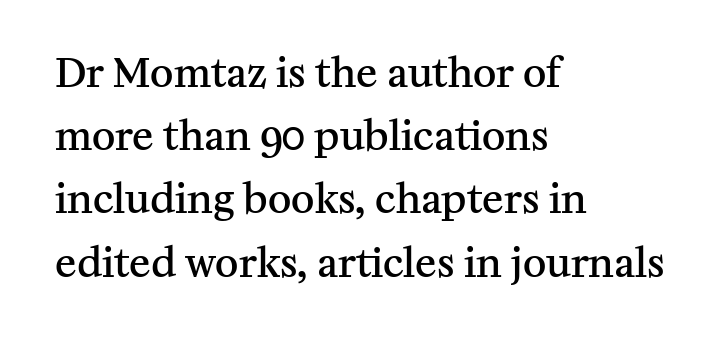
Check where the strokes stop: tiny serifs finish them off. The space beneath each line is pristine and unruled. Spacing verdict: proportional, widths tailored to each character. In terms of letterspacing, this is plain default setting.
